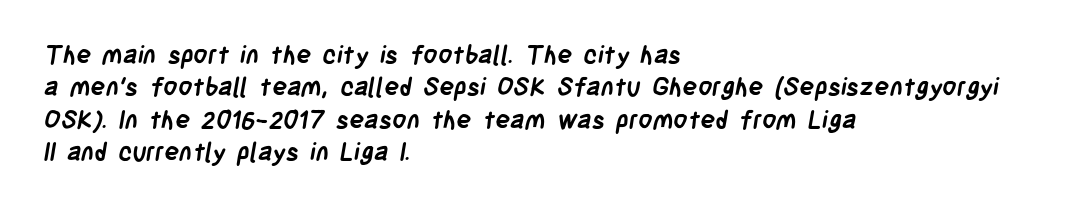
Reading down the column, the eye jumps a familiar distance to each next line. Descenders are the only things crossing below the line. Default kerning and tracking; the words read as compact shapes. Line starts are locked; line ends wander. Does the weight exceed regular? Yes, all the way to bold.
